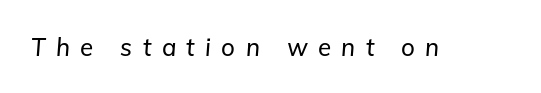
The image shows 24 px text type, italic (leaning right); set unusually wide letter spacing (+0.43 em), not underlined.
